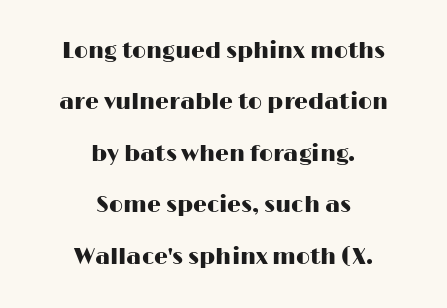
Compared with typical body copy, the letter spacing here is the same. Beneath every word, the page is bare. The lines in this sample share a center point and differ in where they start and stop. Regarding leading, the lines here are spaced well apart. This sample uses an upright cut, with every glyph sitting square on the baseline.
